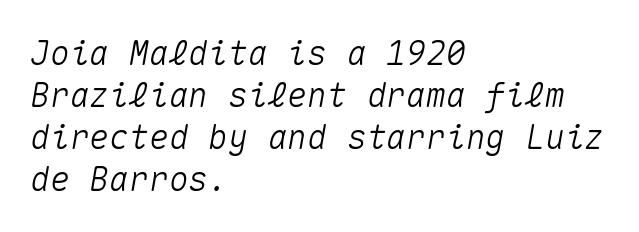
The space between consecutive lines is moderate. The horizontal fit of the characters is conventional and even. A typesetter would call this monospace, since all characters share one set width. Bare-footed words on every line. Italic: yes, the glyphs are oblique. Alignment: flush left.
